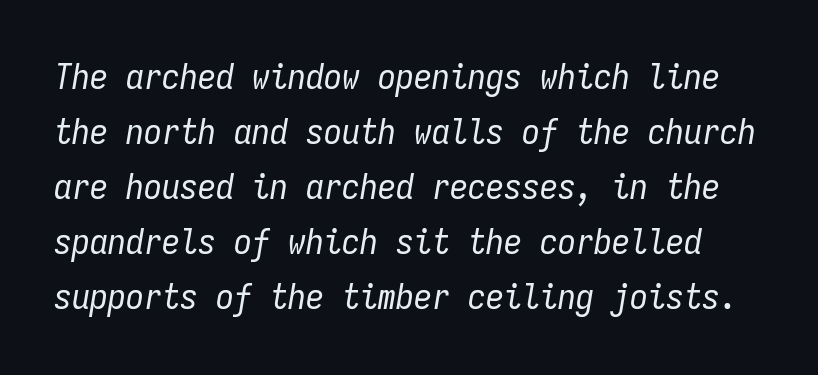
Q: Is the text bold? A: No.
Q: Is the text italic (slanted)? A: Yes, it leans right by about 9 degrees.
Q: Is the text underlined? A: No.
Q: Is the spacing between letters normal or unusually wide? A: Normal.
Q: Is the spacing between lines tight, normal or loose? A: Normal.
Q: Width (condensed, normal, or wide)? A: Condensed.
Q: Stroke contrast? A: Low.
Q: x-height? A: Medium.
Q: Monospaced? A: Yes.
